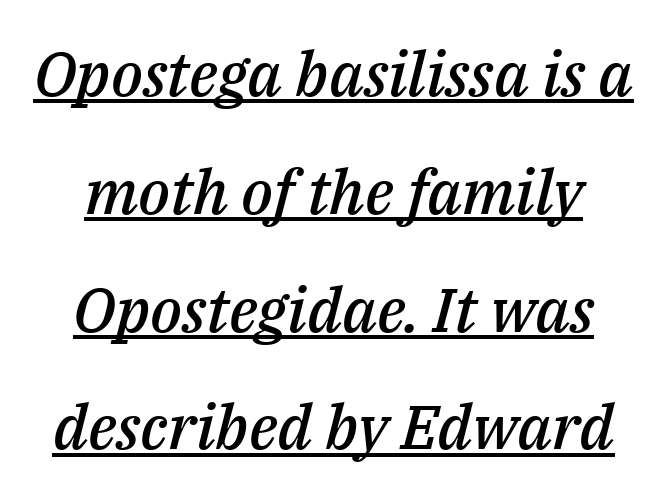
The image shows 62 px semibold type, italic (leaning right); set loose line spacing (1.9x), normal letter spacing, underlined; medium stroke contrast and a medium x-height.
